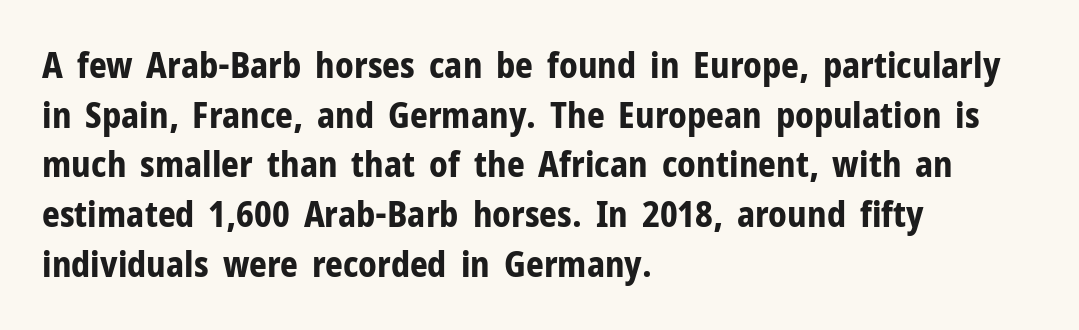
{"serif": "no", "italic": "no", "bold": "yes", "weight": "bold", "width": "normal", "stroke_contrast": "low", "x_height": "medium", "monospaced": "no", "underline": "no", "align": "left", "line_spacing": "normal", "line_spacing_ratio": 1.42, "letter_spacing": "normal", "letter_spacing_em": 0.0, "glyph_px": 35}
